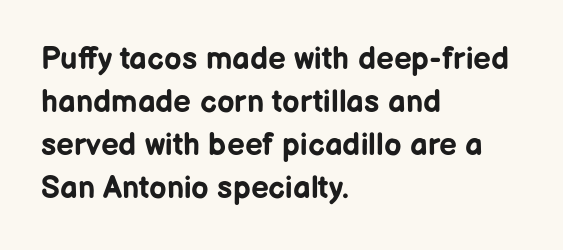
In terms of letterspacing, this is plain default setting. The rendering uses natural spacing where letterforms have individual widths. This sample uses a sans-serif face. No word sits above an underline. This is the regular roman posture of the typeface. All the whitespace from short lines collects on the right.
